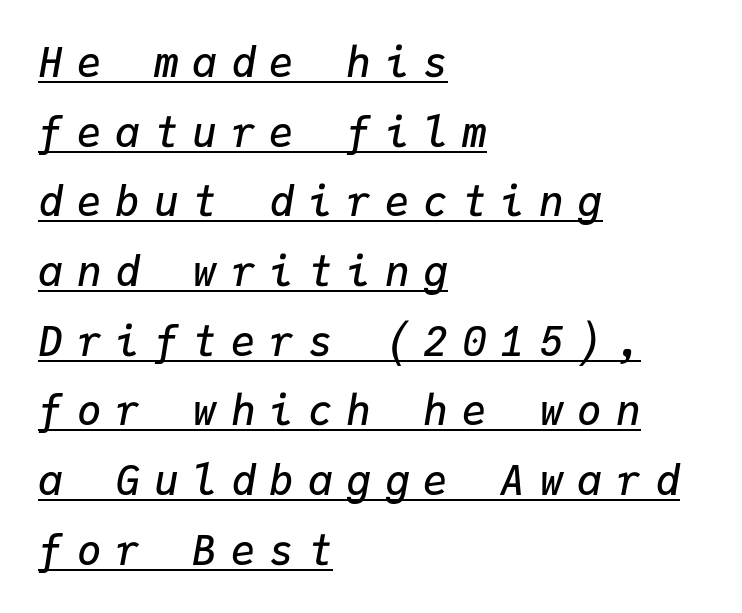
Q: Is the text bold? A: Semi-bold.
Q: Is the text italic (slanted)? A: Yes, it leans right by about 9 degrees.
Q: Is the text underlined? A: Yes.
Q: How is the paragraph aligned? A: Left-aligned.
Q: Is the spacing between letters normal or unusually wide? A: Unusually wide.
Q: Is the spacing between lines tight, normal or loose? A: Normal.
Q: Width (condensed, normal, or wide)? A: Normal.
Q: Stroke contrast? A: Low.
Q: x-height? A: Medium.
Q: Monospaced? A: Yes.
